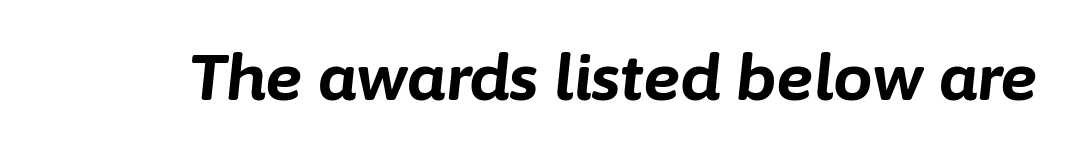
Q: Is the text bold? A: Yes.
Q: Is the text italic (slanted)? A: Yes, it leans right by about 6 degrees.
Q: Is the text underlined? A: No.
Q: Is the spacing between letters normal or unusually wide? A: Normal.
Q: Width (condensed, normal, or wide)? A: Normal.
Q: Stroke contrast? A: Low.
Q: x-height? A: Medium.
Q: Monospaced? A: No.
